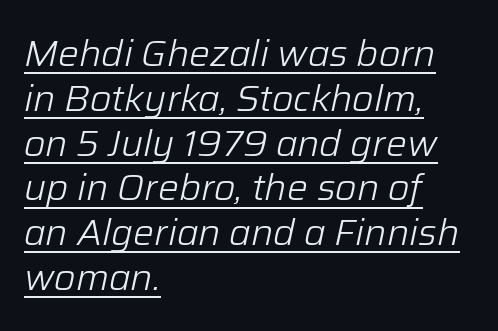
Q: Is the text bold? A: No.
Q: Is the text italic (slanted)? A: Yes, it leans right by about 12 degrees.
Q: Is the text underlined? A: Yes.
Q: How is the paragraph aligned? A: Left-aligned.
Q: Is the spacing between letters normal or unusually wide? A: Normal.
Q: Width (condensed, normal, or wide)? A: Normal.
Q: Stroke contrast? A: Low.
Q: x-height? A: Medium.
Q: Monospaced? A: No.
